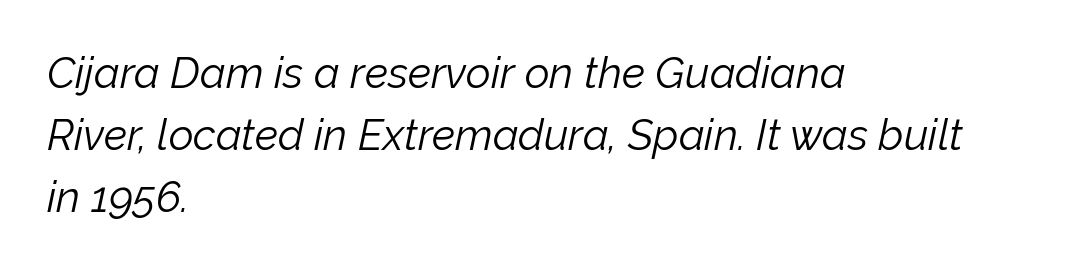
{"italic": "yes", "lean": "right", "slant_degrees": 12, "bold": "no", "weight": "light", "width": "normal", "stroke_contrast": "low", "x_height": "medium", "monospaced": "no", "underline": "no", "align": "left", "line_spacing": "normal", "line_spacing_ratio": 1.44, "letter_spacing": "normal", "letter_spacing_em": 0.0, "glyph_px": 43}
